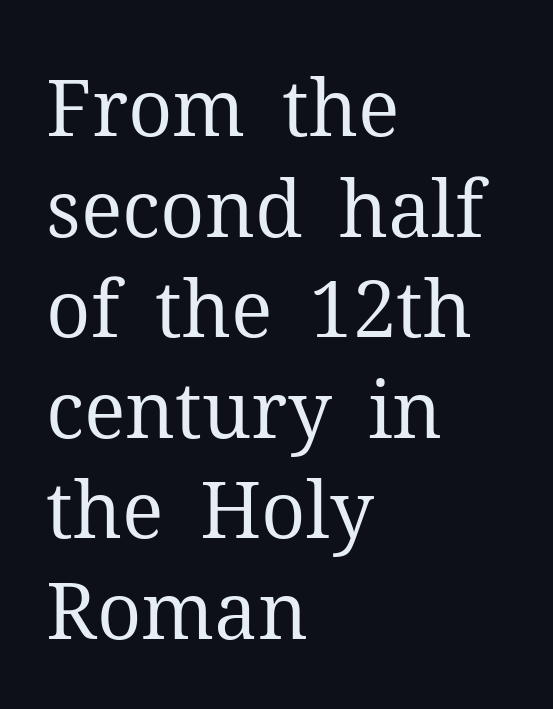
Tracking value appears to be zero — textbook default spacing. Honestly, there is no underline to notice here at all. Compared with a centered layout, this one pins lines to the left instead. Do the characters align in a grid? No, the font is proportional. Small tapered or slab feet sit at the stroke ends, so this counts as serif.
